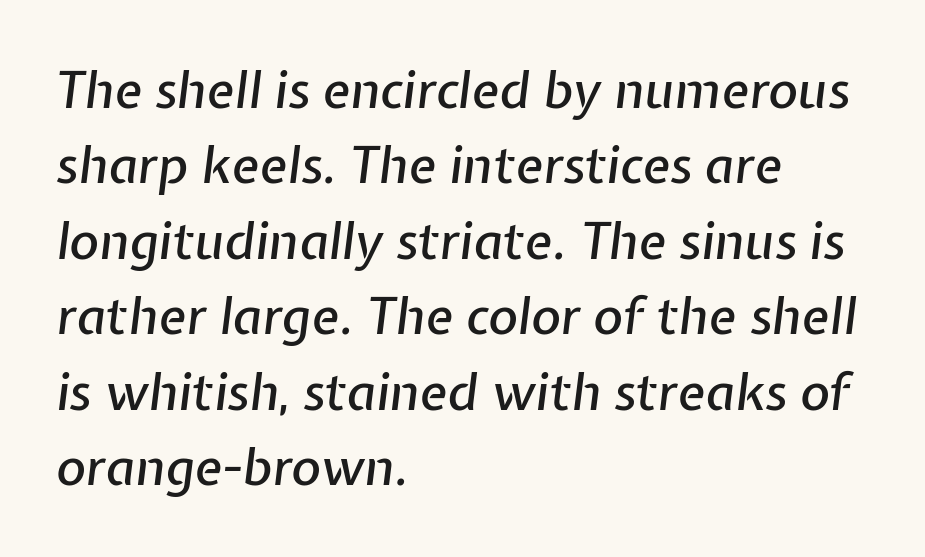
The image shows 51 px text type, italic (leaning right); set left-aligned, normal line spacing (1.48x), normal letter spacing, not underlined; low stroke contrast and a medium x-height.
